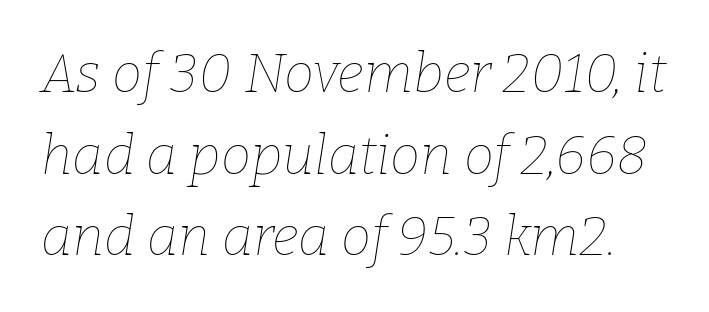
{"italic": "yes", "lean": "right", "slant_degrees": 9, "bold": "no", "weight": "thin", "width": "normal", "stroke_contrast": "low", "x_height": "medium", "monospaced": "no", "underline": "no", "line_spacing": "normal", "line_spacing_ratio": 1.51, "letter_spacing": "normal", "letter_spacing_em": 0.0, "glyph_px": 54}
